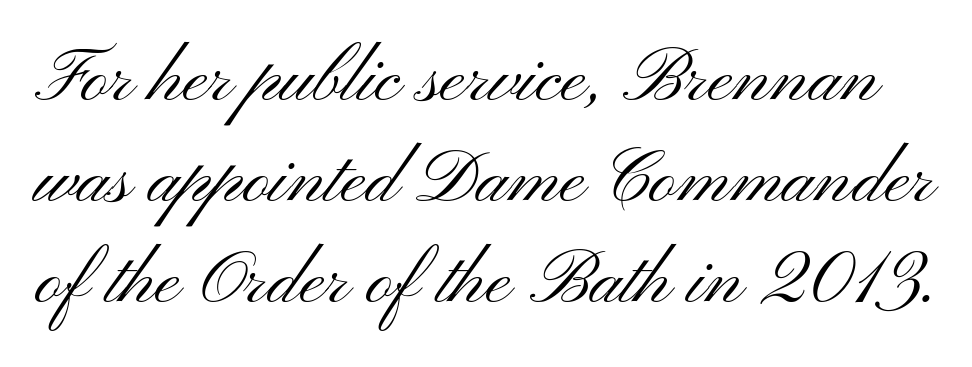
{"serif": "no", "bold": "no", "weight": "light", "width": "wide", "stroke_contrast": "medium", "x_height": "small", "monospaced": "no", "underline": "no", "line_spacing": "normal", "line_spacing_ratio": 1.35, "letter_spacing": "normal", "letter_spacing_em": 0.0, "glyph_px": 75}
